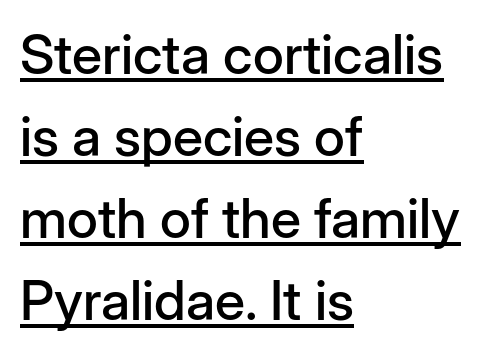
Style check: upright. This is underlined copy, the kind a proofreader might mark for attention. Notice how descenders clear the ascenders below comfortably — that's standard leading. The face used here is a sans, in the tradition of grotesques and geometrics.
